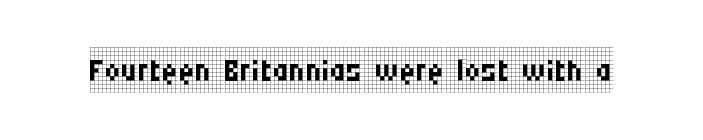
{"serif": "yes", "italic": "no", "bold": "no", "weight": "regular", "width": "condensed", "stroke_contrast": "low", "x_height": "large", "monospaced": "no", "underline": "no", "letter_spacing": "normal", "letter_spacing_em": 0.0, "glyph_px": 45}
